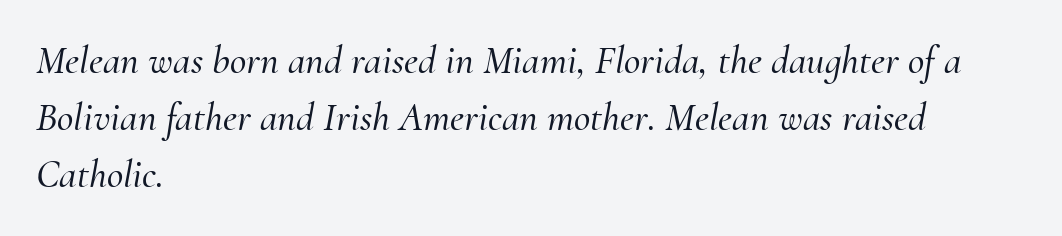
{"serif": "yes", "italic": "yes", "lean": "right", "slant_degrees": 10, "width": "normal", "stroke_contrast": "medium", "x_height": "small", "monospaced": "no", "underline": "no", "align": "left", "line_spacing": "normal", "line_spacing_ratio": 1.43, "letter_spacing": "normal", "letter_spacing_em": 0.0, "glyph_px": 40}
